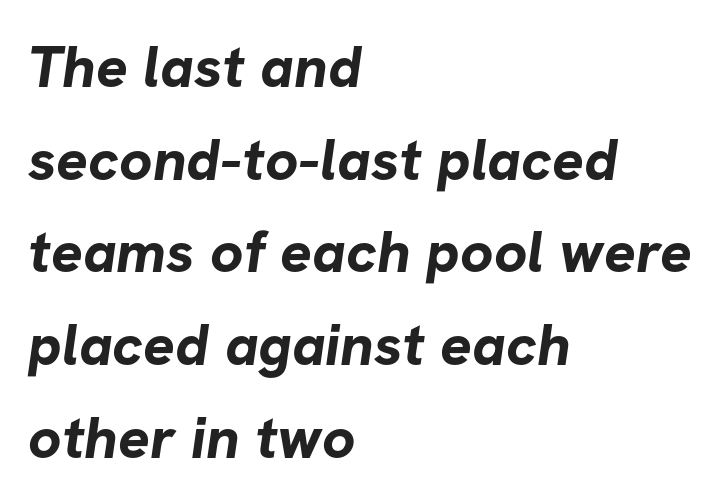
Do the characters align in a grid? No, the font is proportional. Just letters on the line, the space beneath them empty. The text block is weighted toward the left margin, trailing off unevenly rightward. The space between consecutive lines is moderate. Characters follow at the spacing the type designer built in.
